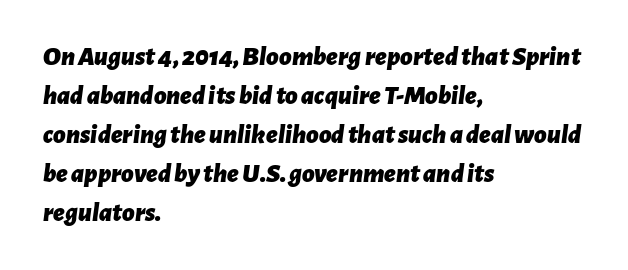
Q: Is the text bold? A: Yes.
Q: Is the text italic (slanted)? A: Yes, it leans right by about 7 degrees.
Q: Is the text underlined? A: No.
Q: How is the paragraph aligned? A: Left-aligned.
Q: Is the spacing between letters normal or unusually wide? A: Normal.
Q: Is the spacing between lines tight, normal or loose? A: Normal.
